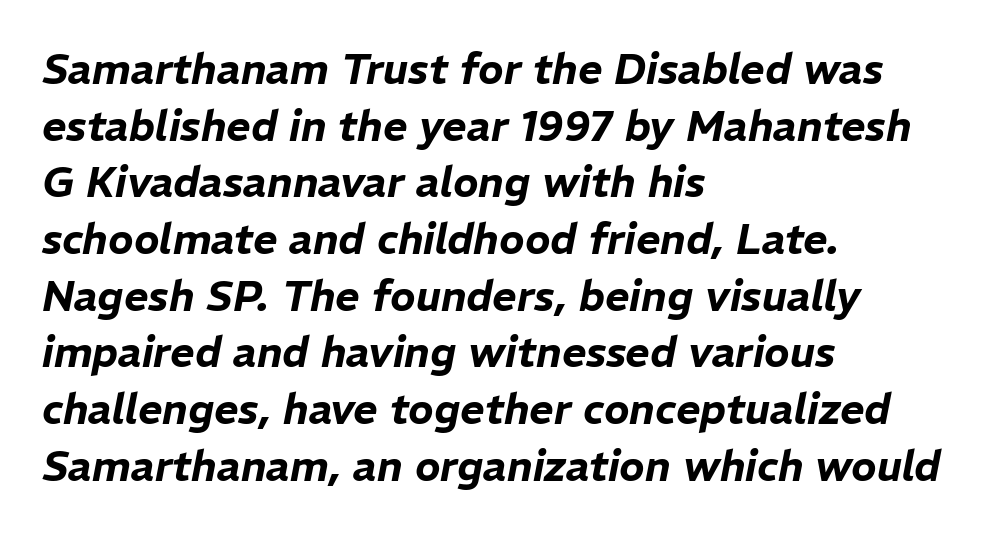
{"italic": "yes", "lean": "right", "slant_degrees": 11, "width": "normal", "stroke_contrast": "low", "x_height": "medium", "monospaced": "no", "underline": "no", "align": "left", "line_spacing": "normal", "line_spacing_ratio": 1.35, "letter_spacing": "normal", "letter_spacing_em": 0.0, "glyph_px": 42}
